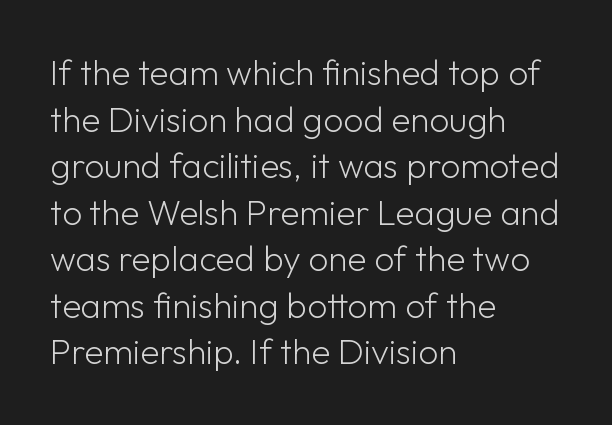
{"serif": "no", "italic": "no", "bold": "no", "weight": "light", "width": "normal", "stroke_contrast": "low", "x_height": "medium", "monospaced": "no", "underline": "no", "align": "left", "line_spacing": "normal", "line_spacing_ratio": 1.33, "letter_spacing": "normal", "letter_spacing_em": 0.0, "glyph_px": 35}
